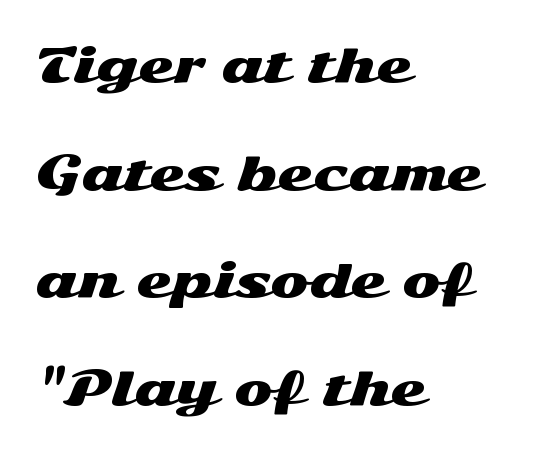
Q: Is the text italic (slanted)? A: Yes.
Q: Is the typeface a serif or a sans-serif typeface? A: Sans-serif.
Q: Is the text underlined? A: No.
Q: How is the paragraph aligned? A: Left-aligned.
Q: Is the spacing between letters normal or unusually wide? A: Normal.
Q: Is the spacing between lines tight, normal or loose? A: Loose.
Q: Width (condensed, normal, or wide)? A: Wide.
Q: Stroke contrast? A: Medium.
Q: x-height? A: Medium.
Q: Monospaced? A: No.
